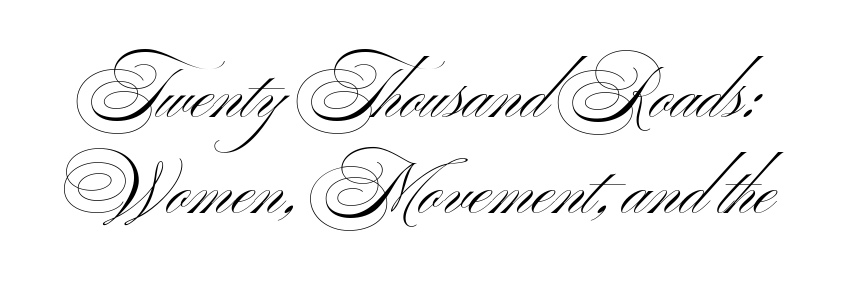
Q: Is the text bold? A: No.
Q: Is the text italic (slanted)? A: Yes.
Q: Is the typeface a serif or a sans-serif typeface? A: Sans-serif.
Q: Is the text underlined? A: No.
Q: Is the spacing between letters normal or unusually wide? A: Normal.
Q: Is the spacing between lines tight, normal or loose? A: Normal.
Q: Width (condensed, normal, or wide)? A: Wide.
Q: Stroke contrast? A: Medium.
Q: x-height? A: Small.
Q: Monospaced? A: No.
